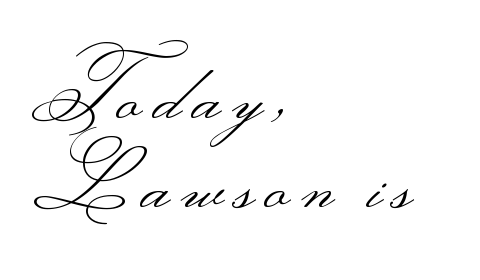
The face used here is proportionally spaced, like ordinary book or web type. Tightly led — the rows are bunched. A quiet, ordinary-to-light weight characterises the typeface. Leftover space on each line is placed entirely after the last word.
